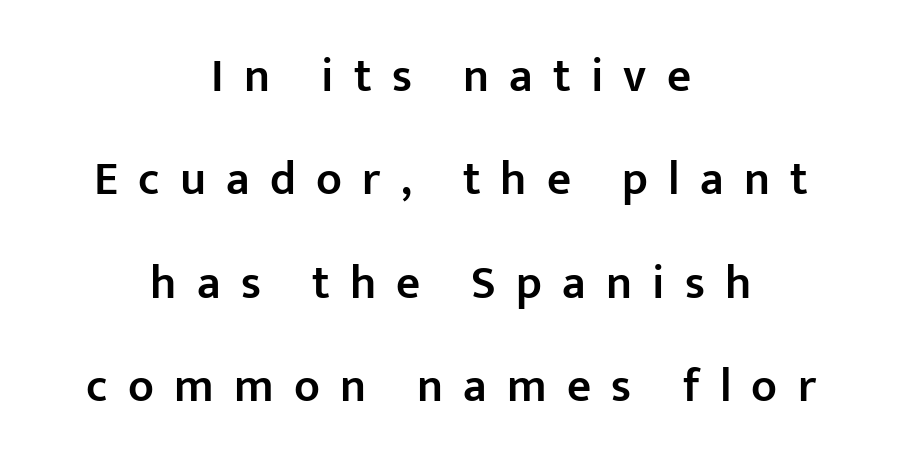
{"serif": "no", "italic": "no", "bold": "semi", "weight": "semibold", "width": "normal", "stroke_contrast": "low", "x_height": "medium", "monospaced": "no", "underline": "no", "align": "center", "line_spacing": "loose", "line_spacing_ratio": 2.2, "letter_spacing": "wide", "letter_spacing_em": 0.43, "glyph_px": 47}
